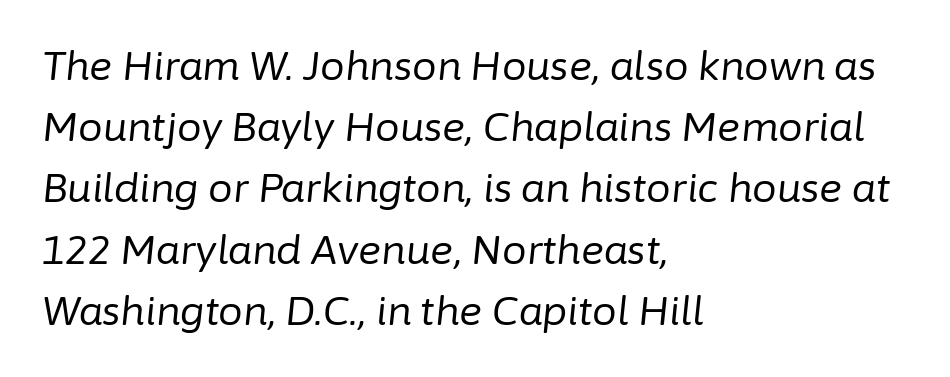
{"italic": "yes", "lean": "right", "slant_degrees": 6, "bold": "no", "weight": "regular", "width": "normal", "stroke_contrast": "low", "x_height": "medium", "monospaced": "no", "underline": "no", "align": "left", "line_spacing": "normal", "line_spacing_ratio": 1.57, "letter_spacing": "normal", "letter_spacing_em": 0.0, "glyph_px": 39}
